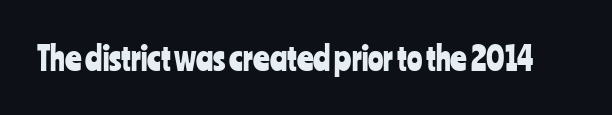
The image shows 32 px condensed sans-serif type, upright; set normal letter spacing, not underlined; low stroke contrast and a medium x-height.
